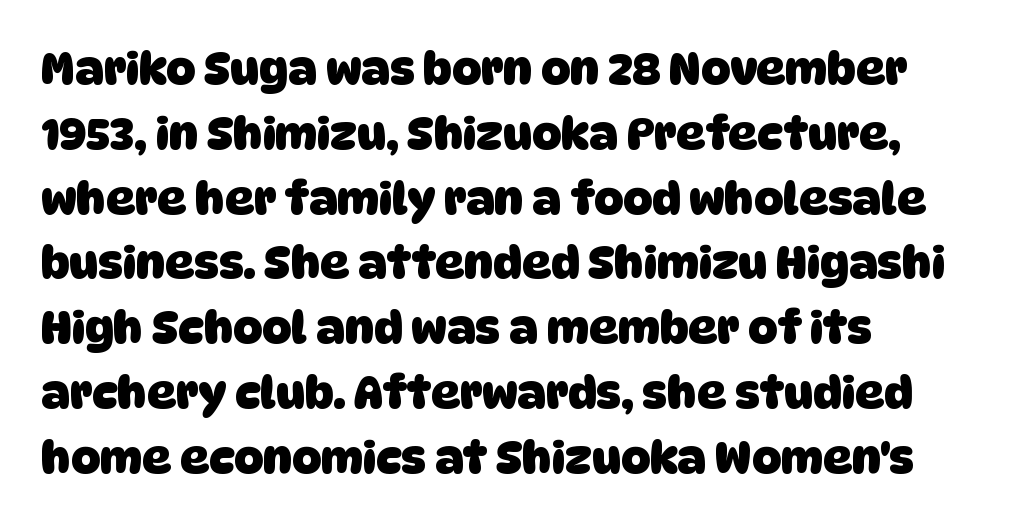
This sample has the flowing, uneven cadence of proportional lettering. The compositor pushed each line to the left boundary. Heavy, bold letterforms. The font family rendered here belongs to the sans-serif group.
